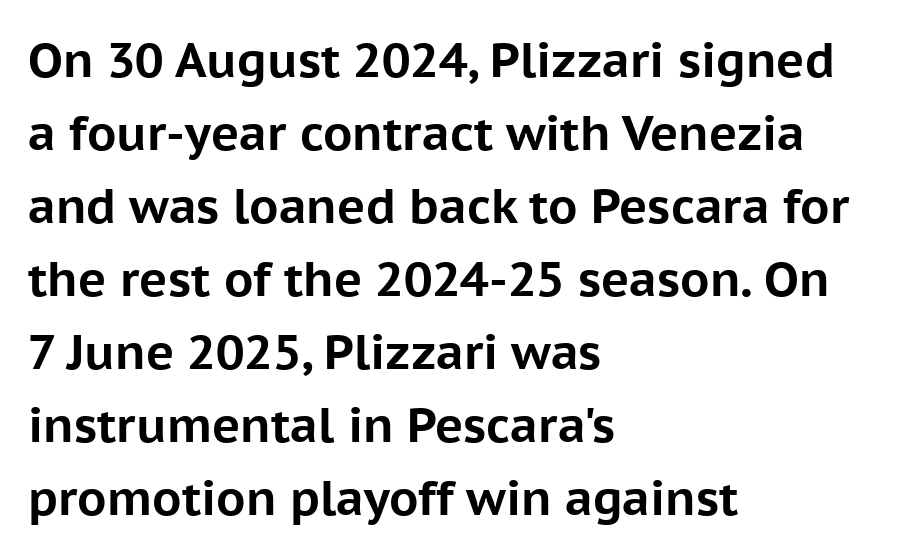
Q: Is the text bold? A: Yes.
Q: Is the text italic (slanted)? A: No, it is upright.
Q: Is the typeface a serif or a sans-serif typeface? A: Sans-serif.
Q: Is the text underlined? A: No.
Q: How is the paragraph aligned? A: Left-aligned.
Q: Is the spacing between letters normal or unusually wide? A: Normal.
Q: Is the spacing between lines tight, normal or loose? A: Normal.
Q: Width (condensed, normal, or wide)? A: Normal.
Q: Stroke contrast? A: Low.
Q: x-height? A: Medium.
Q: Monospaced? A: No.
